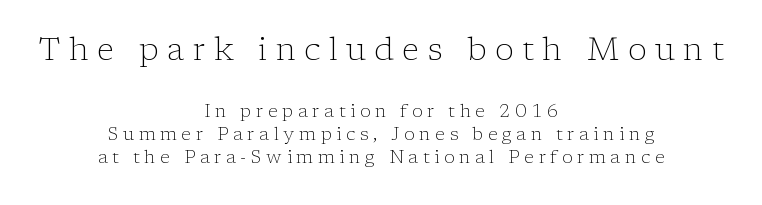
{"serif": "yes", "italic": "no", "bold": "no", "weight": "light", "width": "normal", "stroke_contrast": "low", "x_height": "medium", "monospaced": "no", "underline": "no", "align": "center", "line_spacing": "normal", "line_spacing_ratio": 1.29, "letter_spacing": "wide", "letter_spacing_em": 0.26, "larger_block": "first", "size_ratio": 1.78, "glyph_px": 32}
